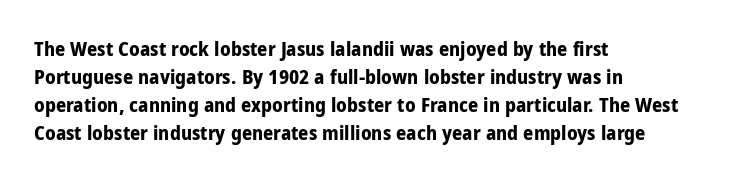
The image shows 20 px bold type, upright; set left-aligned, normal line spacing (1.4x), normal letter spacing, not underlined.
